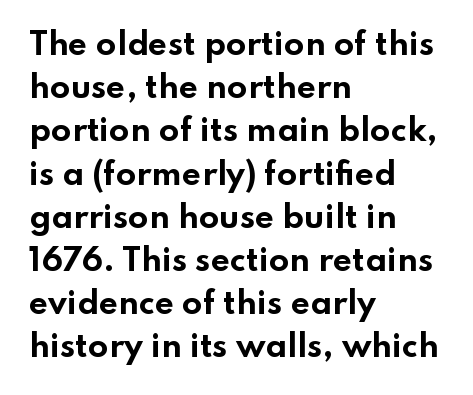
{"serif": "no", "italic": "no", "bold": "yes", "weight": "bold", "width": "wide", "stroke_contrast": "low", "x_height": "small", "monospaced": "no", "underline": "no", "align": "left", "line_spacing": "normal", "line_spacing_ratio": 1.44, "letter_spacing": "normal", "letter_spacing_em": 0.0, "glyph_px": 30}
